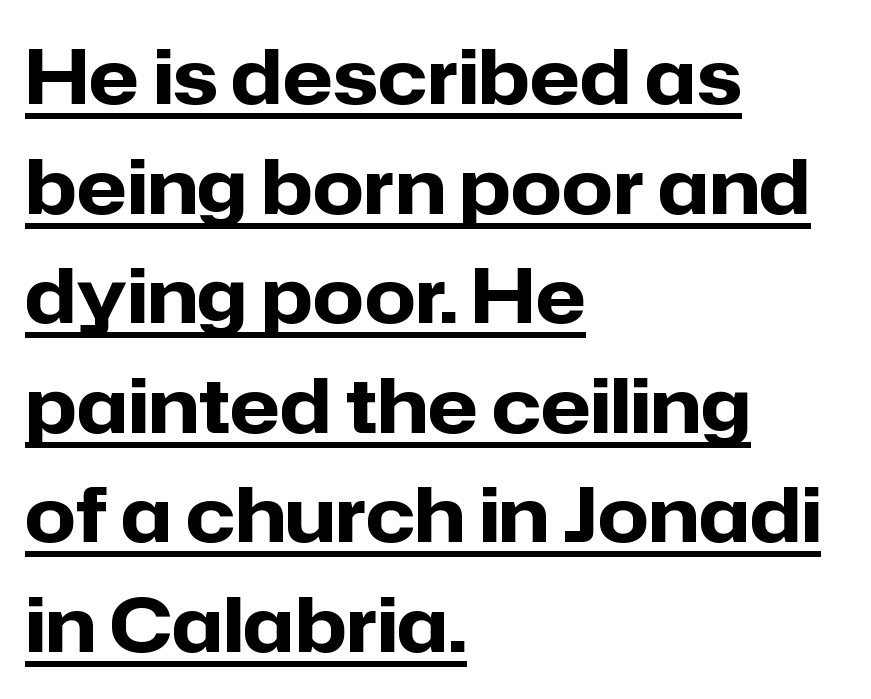
The image shows 74 px heavy sans-serif type, upright; set left-aligned, normal line spacing (1.48x), normal letter spacing, underlined; low stroke contrast and a medium x-height.
